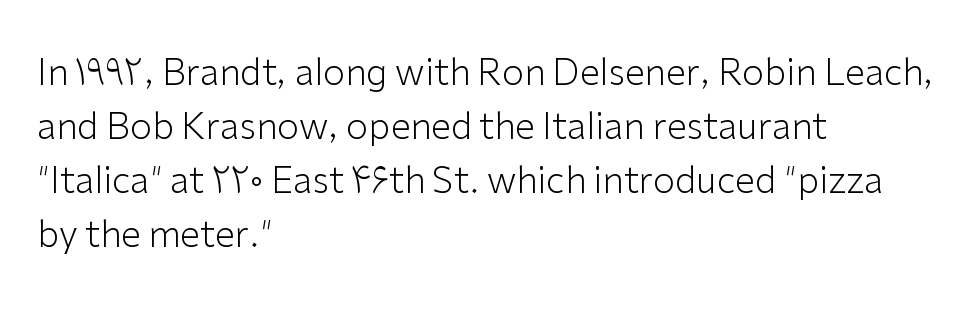
Q: Is the text bold? A: No.
Q: Is the text italic (slanted)? A: No, it is upright.
Q: Is the typeface a serif or a sans-serif typeface? A: Sans-serif.
Q: Is the text underlined? A: No.
Q: How is the paragraph aligned? A: Left-aligned.
Q: Is the spacing between letters normal or unusually wide? A: Normal.
Q: Is the spacing between lines tight, normal or loose? A: Normal.
Q: Width (condensed, normal, or wide)? A: Normal.
Q: Stroke contrast? A: Low.
Q: x-height? A: Medium.
Q: Monospaced? A: No.
